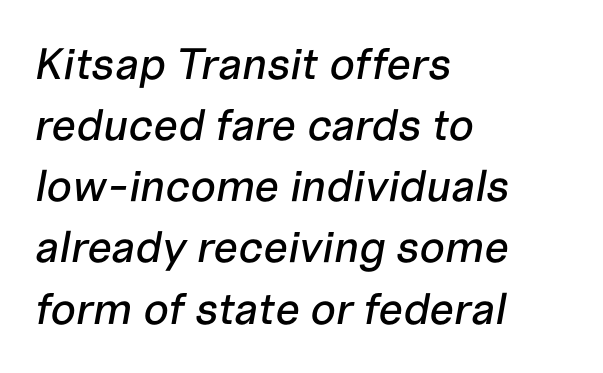
Q: Is the text italic (slanted)? A: Yes, it leans right by about 10 degrees.
Q: Is the text underlined? A: No.
Q: How is the paragraph aligned? A: Left-aligned.
Q: Is the spacing between letters normal or unusually wide? A: Normal.
Q: Is the spacing between lines tight, normal or loose? A: Normal.
Q: Width (condensed, normal, or wide)? A: Normal.
Q: Stroke contrast? A: Low.
Q: x-height? A: Medium.
Q: Monospaced? A: No.
